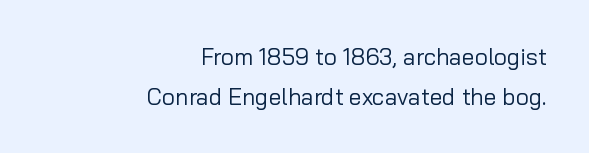
The image shows 23 px text type, upright; set right-aligned, line spacing 1.73x, normal letter spacing, not underlined.
